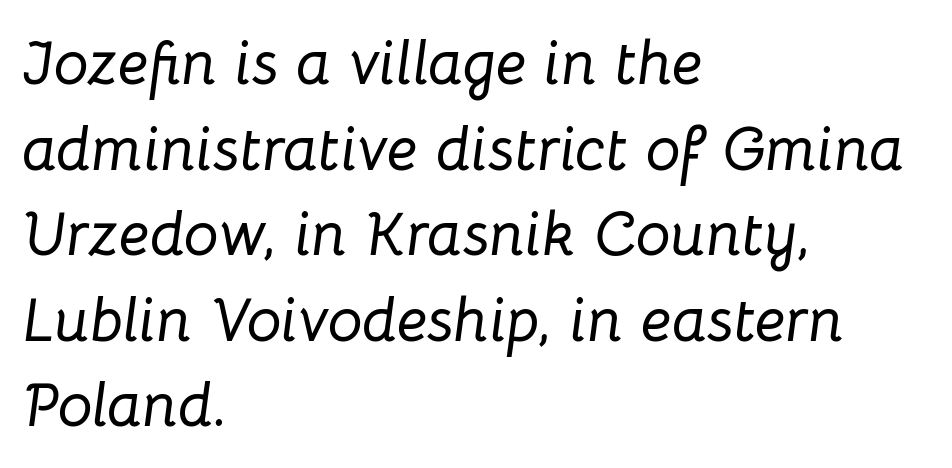
{"italic": "yes", "lean": "right", "slant_degrees": 8, "width": "normal", "stroke_contrast": "low", "x_height": "medium", "monospaced": "no", "underline": "no", "align": "left", "line_spacing": "normal", "line_spacing_ratio": 1.38, "letter_spacing": "normal", "letter_spacing_em": 0.0, "glyph_px": 62}
